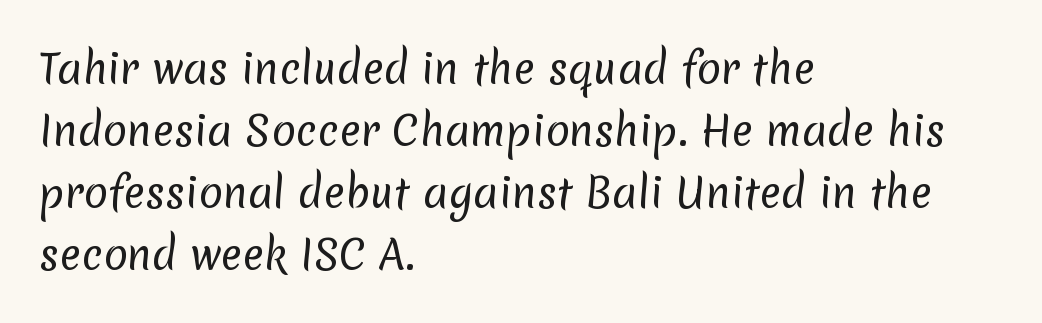
{"serif": "no", "bold": "no", "weight": "regular", "width": "normal", "stroke_contrast": "low", "x_height": "medium", "monospaced": "no", "underline": "no", "align": "left", "line_spacing": "normal", "line_spacing_ratio": 1.55, "letter_spacing": "normal", "letter_spacing_em": 0.0, "glyph_px": 40}
